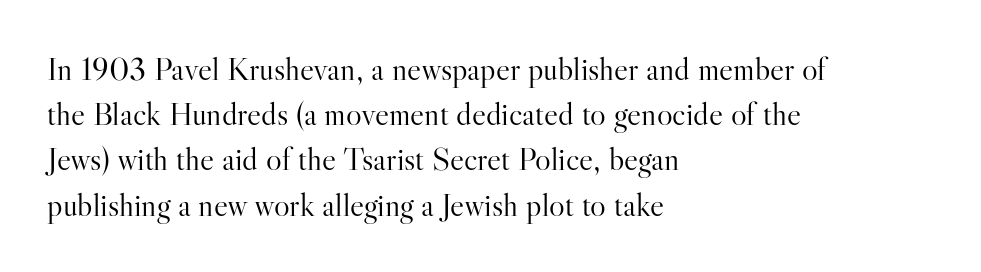
The image shows 33 px light serif type, upright; set left-aligned, normal line spacing (1.37x), normal letter spacing, not underlined; high stroke contrast and a small x-height.
